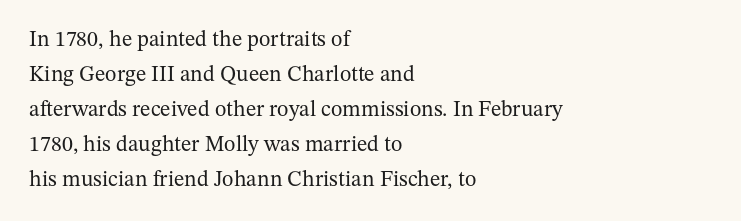
Every stem runs plumb, perpendicular to the baseline. Ink coverage per letter is moderate at most. Does extra space separate the letters? No, they use regular spacing. Line starts are locked; line ends wander. If you measured baseline to baseline, you'd find a middling distance.
